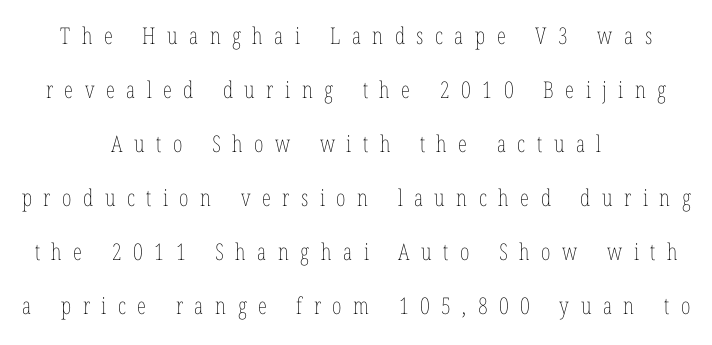
The image shows 23 px text type, upright; set centered, loose line spacing (2.35x), unusually wide letter spacing (+0.5 em), not underlined.
